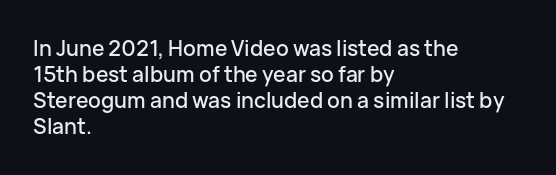
The typesetter chose a ragged-right arrangement here. The type sits square on the baseline with zero lean. There is no visible air inserted between adjacent glyphs. Has an underline been added? It has not.
